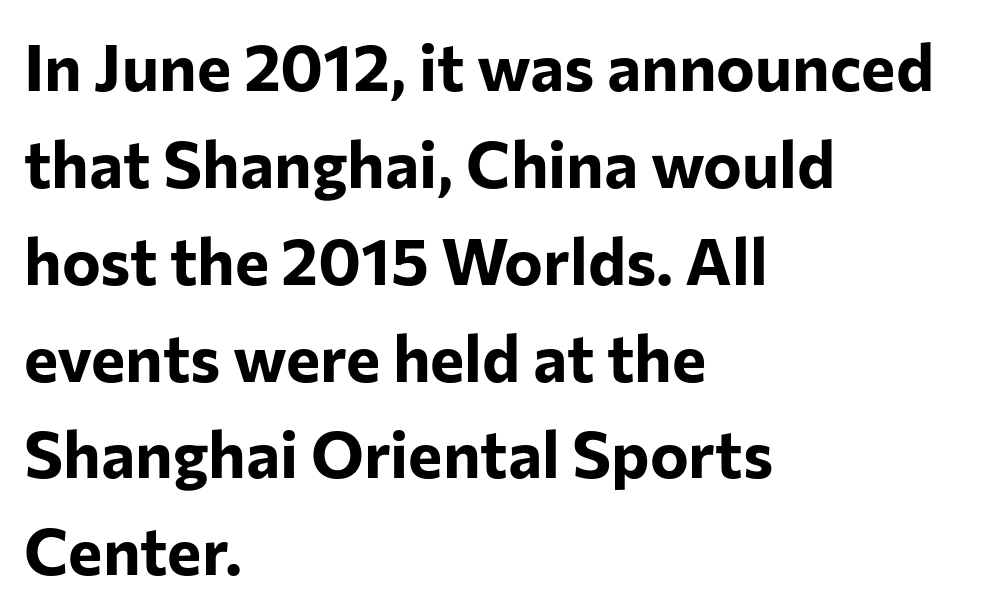
{"serif": "no", "italic": "no", "bold": "yes", "weight": "bold", "width": "normal", "stroke_contrast": "low", "x_height": "medium", "monospaced": "no", "underline": "no", "align": "left", "line_spacing": "normal", "line_spacing_ratio": 1.49, "letter_spacing": "normal", "letter_spacing_em": 0.0, "glyph_px": 65}
